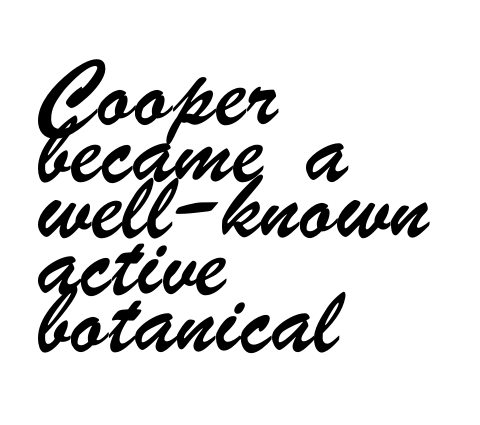
Think of a printed novel: that variable character pitch is what you see here. Letterform terminals end flat and unadorned throughout the passage. The vertical gap from one line to the next is medium. Does extra space separate the letters? No, they use regular spacing. Compared with a centered layout, this one pins lines to the left instead. Check the space under the baseline: it is left empty.
